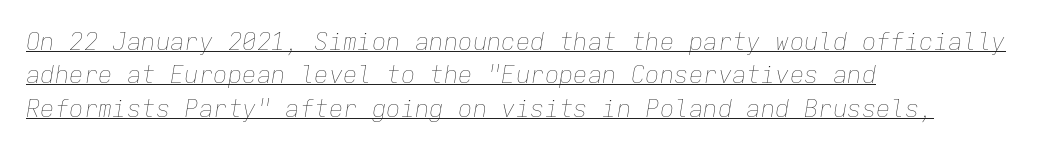
Observe the lean: these are italic letterforms. The passage shown is not bold in any degree. Evenly set lines give the paragraph a standard silhouette. In terms of letterspacing, this is plain default setting.
